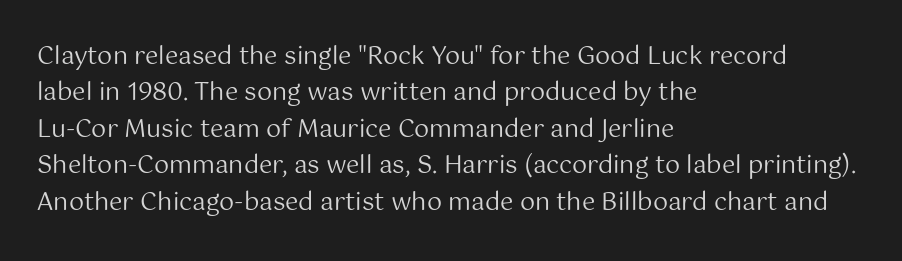
Q: Is the text bold? A: No.
Q: Is the text italic (slanted)? A: No, it is upright.
Q: Is the text underlined? A: No.
Q: How is the paragraph aligned? A: Left-aligned.
Q: Is the spacing between letters normal or unusually wide? A: Normal.
Q: Is the spacing between lines tight, normal or loose? A: Normal.
